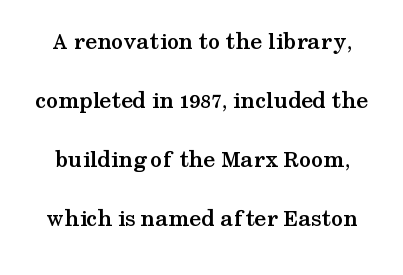
{"italic": "no", "bold": "yes", "underline": "no", "line_spacing": "loose", "line_spacing_ratio": 2.46, "letter_spacing": "normal", "letter_spacing_em": 0.0, "glyph_px": 24}
